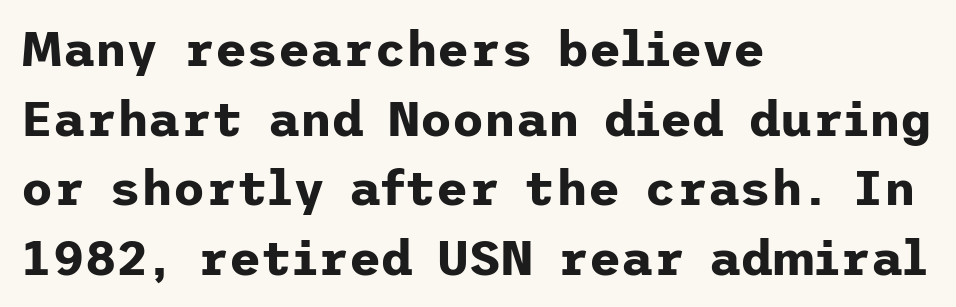
Q: Is the text bold? A: Yes.
Q: Is the text italic (slanted)? A: No, it is upright.
Q: Is the typeface a serif or a sans-serif typeface? A: Sans-serif.
Q: Is the text underlined? A: No.
Q: How is the paragraph aligned? A: Left-aligned.
Q: Is the spacing between letters normal or unusually wide? A: Normal.
Q: Is the spacing between lines tight, normal or loose? A: Normal.
Q: Width (condensed, normal, or wide)? A: Normal.
Q: Stroke contrast? A: Low.
Q: x-height? A: Medium.
